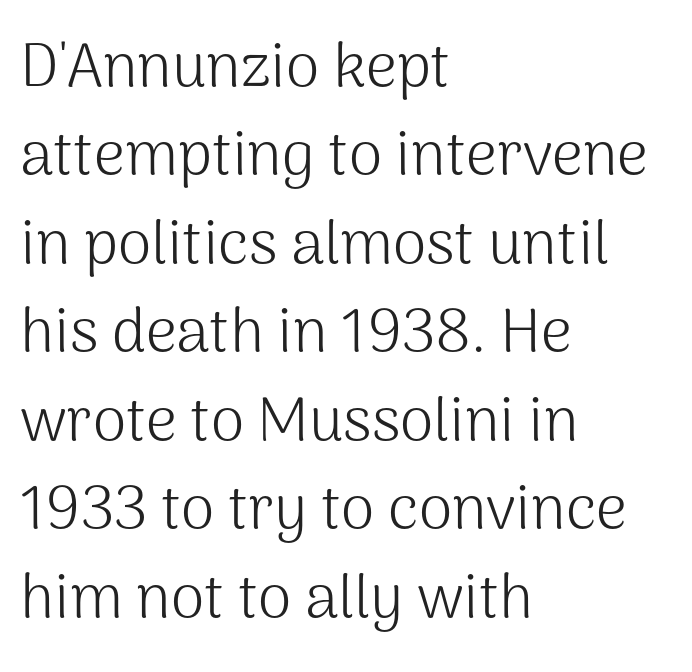
{"serif": "no", "italic": "no", "bold": "no", "weight": "light", "width": "normal", "stroke_contrast": "medium", "x_height": "medium", "monospaced": "no", "underline": "no", "align": "left", "line_spacing": "normal", "line_spacing_ratio": 1.45, "letter_spacing": "normal", "letter_spacing_em": 0.0, "glyph_px": 61}
